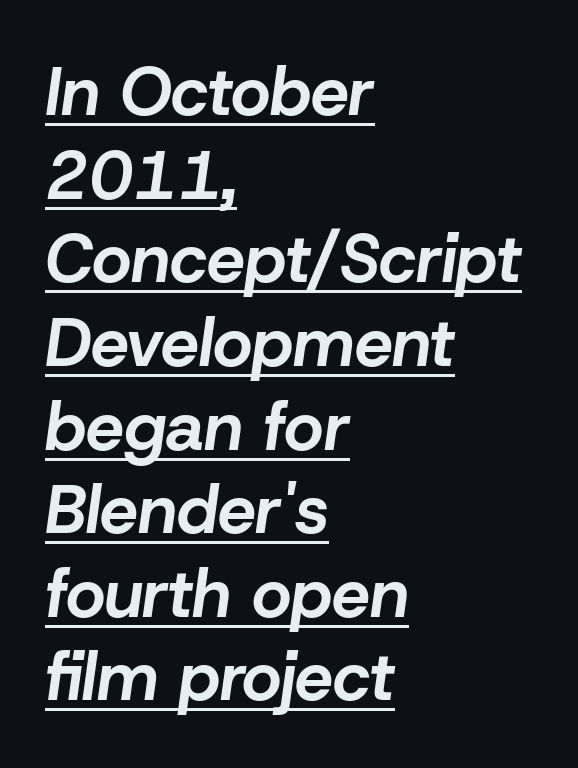
{"italic": "yes", "lean": "right", "slant_degrees": 8, "bold": "yes", "weight": "bold", "width": "normal", "stroke_contrast": "low", "x_height": "medium", "monospaced": "no", "underline": "yes", "align": "left", "line_spacing_ratio": 1.23, "letter_spacing": "normal", "letter_spacing_em": 0.0, "glyph_px": 68}
